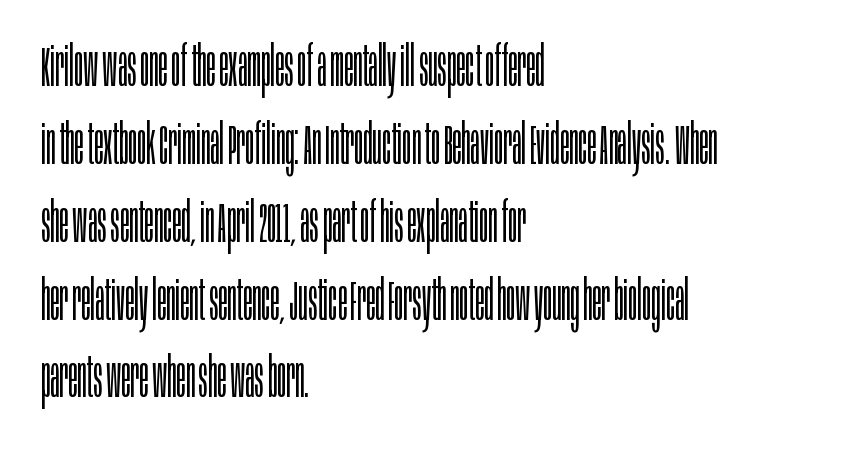
{"serif": "no", "italic": "no", "bold": "no", "weight": "light", "width": "condensed", "stroke_contrast": "low", "x_height": "large", "monospaced": "no", "underline": "no", "align": "left", "line_spacing": "normal", "line_spacing_ratio": 1.39, "letter_spacing": "normal", "letter_spacing_em": 0.0, "glyph_px": 56}
